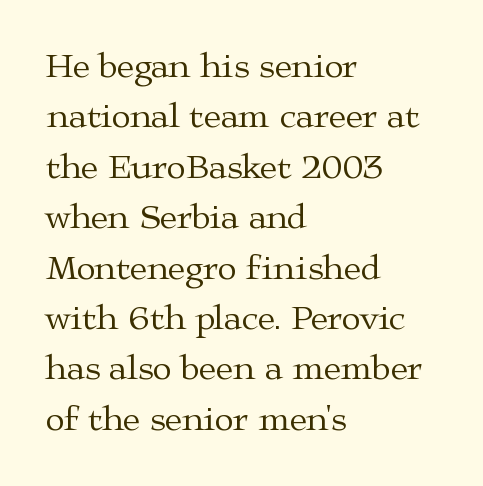
What's the leading like? Ordinary, nothing unusual. Note the varied advance widths — an 'i' is clearly narrower than an 'm'. Nobody drew a line under any word here. You can tell it's not italic because the verticals are truly vertical. Each stroke keeps to a modest, everyday thickness or less. Compared with typical body copy, the letter spacing here is the same.
